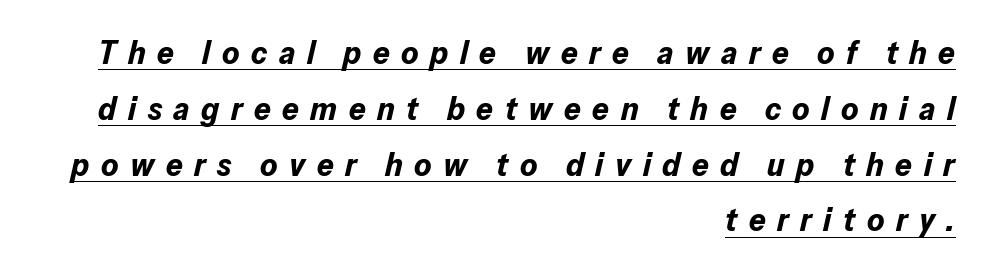
The image shows 33 px bold type, italic (leaning right); set right-aligned, normal line spacing (1.69x), unusually wide letter spacing (+0.35 em), underlined; low stroke contrast and a medium x-height.
